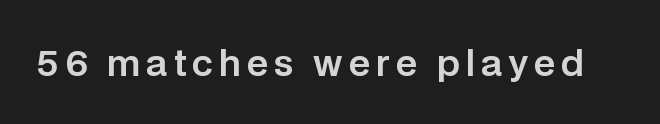
{"serif": "no", "italic": "no", "width": "normal", "stroke_contrast": "low", "x_height": "large", "monospaced": "no", "underline": "no", "glyph_px": 35}
